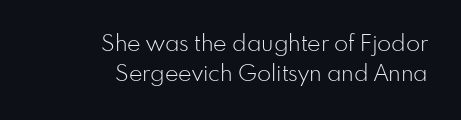
The image shows 23 px text type, upright; set right-aligned, normal line spacing (1.3x), normal letter spacing, not underlined.
